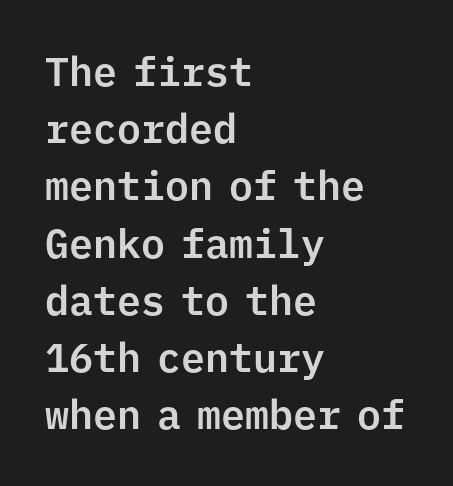
Underline: absent. Leading: standard. The passage shown is typed in a monospace face where columns stay perfectly aligned. Serif or sans? Sans — the stroke terminals are bare. No italicization has been applied; the sample stays upright. All the whitespace from short lines collects on the right.
